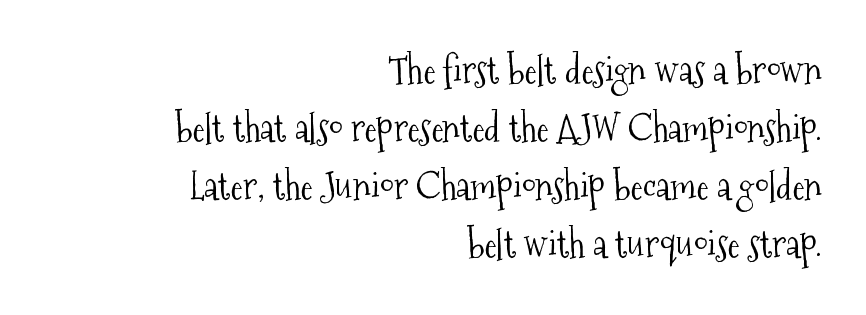
The image shows 37 px light, condensed serif type, upright; set right-aligned, normal line spacing (1.57x), normal letter spacing, not underlined; medium stroke contrast and a medium x-height.
